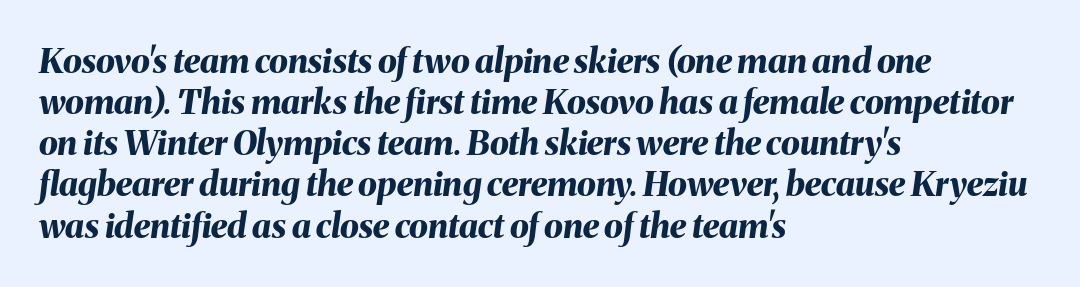
Q: Is the text bold? A: Yes.
Q: Is the text italic (slanted)? A: Yes, it leans right by about 8 degrees.
Q: Is the text underlined? A: No.
Q: How is the paragraph aligned? A: Left-aligned.
Q: Is the spacing between letters normal or unusually wide? A: Normal.
Q: Width (condensed, normal, or wide)? A: Normal.
Q: Stroke contrast? A: Medium.
Q: x-height? A: Medium.
Q: Monospaced? A: No.
